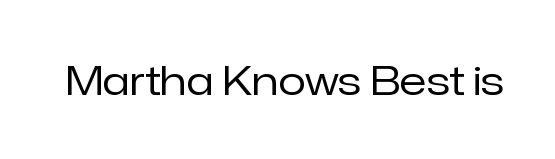
The image shows 40 px regular-weight sans-serif type, upright; set normal letter spacing, not underlined; low stroke contrast and a medium x-height.
